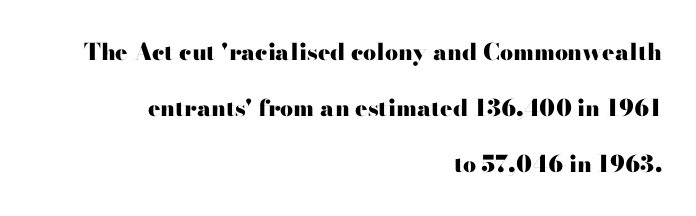
Q: Is the text bold? A: Yes.
Q: Is the text italic (slanted)? A: No, it is upright.
Q: Is the text underlined? A: No.
Q: How is the paragraph aligned? A: Right-aligned.
Q: Is the spacing between letters normal or unusually wide? A: Normal.
Q: Is the spacing between lines tight, normal or loose? A: Loose.
